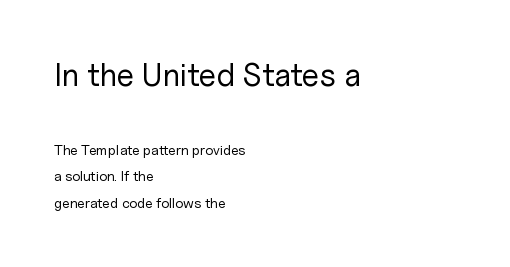
These lines stand farther apart than default settings would place them. This layout puts the oversized block above and the modest block below. Character widths vary here, with narrow letters taking less room than wide ones. The typesetter chose a ragged-right arrangement here. Each letter's strokes conclude bluntly, with no projecting serifs.
